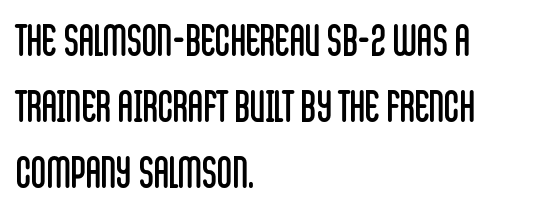
Q: Is the text bold? A: No.
Q: Is the text italic (slanted)? A: No, it is upright.
Q: Is the typeface a serif or a sans-serif typeface? A: Sans-serif.
Q: Is the text underlined? A: No.
Q: How is the paragraph aligned? A: Left-aligned.
Q: Is the spacing between letters normal or unusually wide? A: Normal.
Q: Is the spacing between lines tight, normal or loose? A: Normal.
Q: Width (condensed, normal, or wide)? A: Condensed.
Q: Stroke contrast? A: Low.
Q: x-height? A: Large.
Q: Monospaced? A: No.
